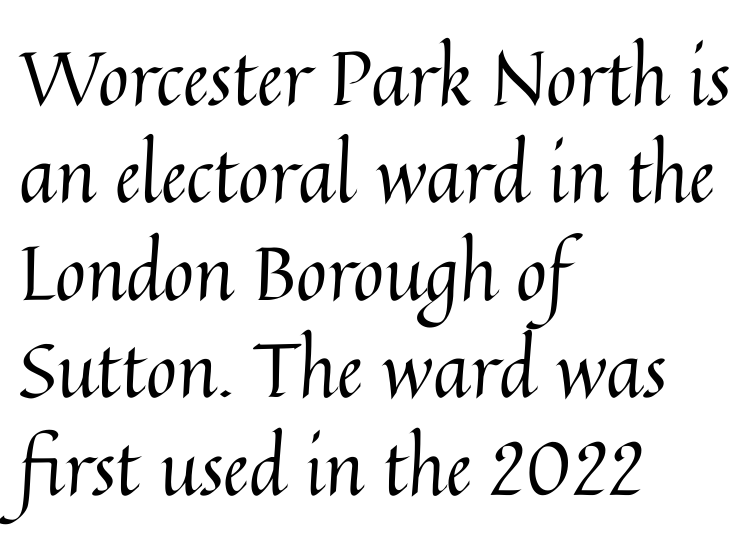
Q: Is the text bold? A: No.
Q: Is the text italic (slanted)? A: Yes.
Q: Is the text underlined? A: No.
Q: How is the paragraph aligned? A: Left-aligned.
Q: Is the spacing between letters normal or unusually wide? A: Normal.
Q: Is the spacing between lines tight, normal or loose? A: Normal.
Q: Width (condensed, normal, or wide)? A: Normal.
Q: Stroke contrast? A: Medium.
Q: x-height? A: Medium.
Q: Monospaced? A: No.
